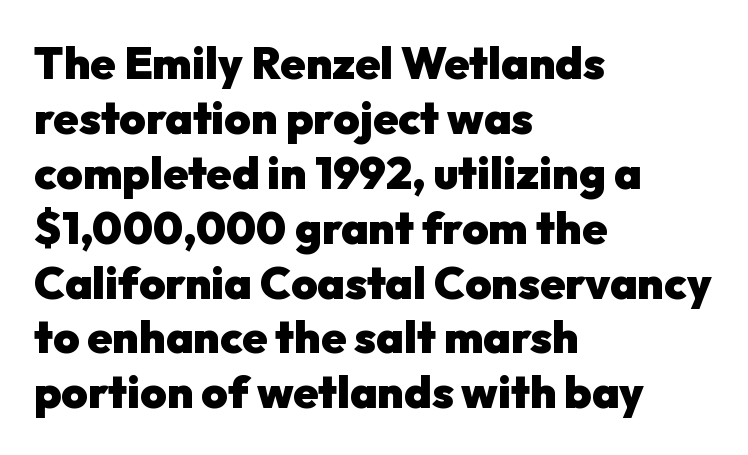
Q: Is the text bold? A: Yes.
Q: Is the text italic (slanted)? A: No, it is upright.
Q: Is the typeface a serif or a sans-serif typeface? A: Sans-serif.
Q: Is the text underlined? A: No.
Q: How is the paragraph aligned? A: Left-aligned.
Q: Is the spacing between letters normal or unusually wide? A: Normal.
Q: Width (condensed, normal, or wide)? A: Normal.
Q: Stroke contrast? A: Low.
Q: x-height? A: Medium.
Q: Monospaced? A: No.
